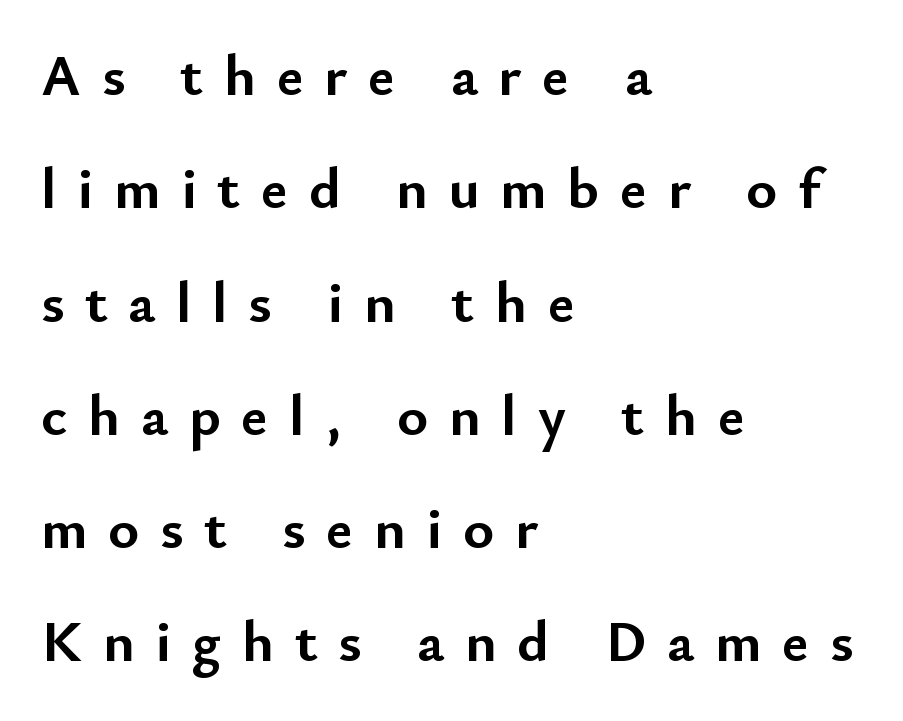
The image shows 59 px semibold sans-serif type, upright; set left-aligned, loose line spacing (1.92x), unusually wide letter spacing (+0.35 em), not underlined; low stroke contrast and a small x-height.
